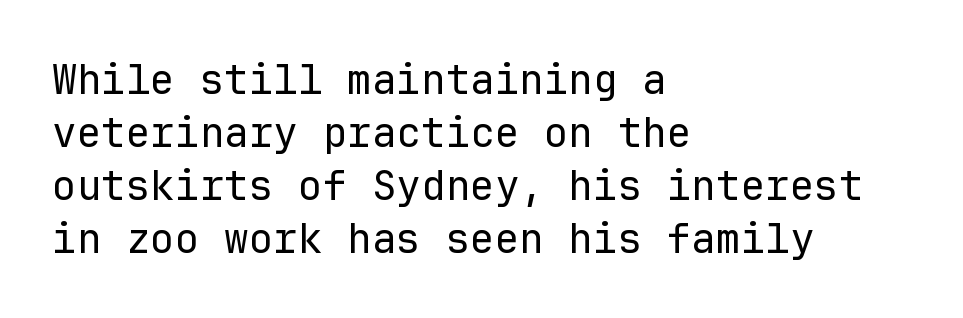
Note: no serifs on the glyphs. A typesetter would call this monospace, since all characters share one set width. This sample is left-justified, so line endings fall wherever the words run out. No extra tracking has been applied to these lines. On a weight scale, this lands at 450 or below.
